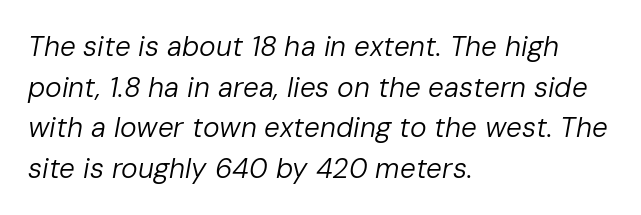
Compared with typical paragraphs, the rows here are spaced about the same. Would a proofreader flag this as italicized? Yes. The passage shown is not underscored anywhere. The rendering uses natural spacing where letterforms have individual widths. The passage shown has conventional tracking throughout.
